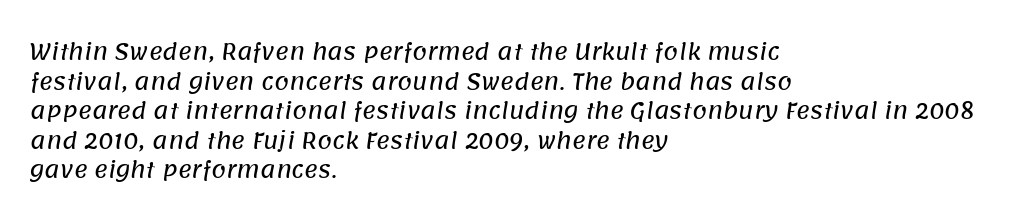
Q: Is the text underlined? A: No.
Q: How is the paragraph aligned? A: Left-aligned.
Q: Is the spacing between letters normal or unusually wide? A: Normal.
Q: Is the spacing between lines tight, normal or loose? A: Normal.
